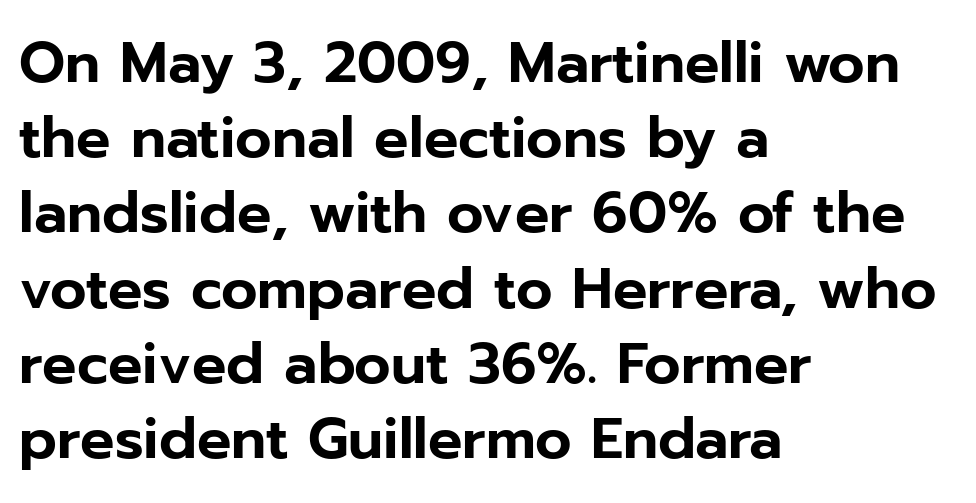
Q: Is the text italic (slanted)? A: No, it is upright.
Q: Is the typeface a serif or a sans-serif typeface? A: Sans-serif.
Q: Is the text underlined? A: No.
Q: How is the paragraph aligned? A: Left-aligned.
Q: Is the spacing between letters normal or unusually wide? A: Normal.
Q: Is the spacing between lines tight, normal or loose? A: Normal.
Q: Width (condensed, normal, or wide)? A: Normal.
Q: Stroke contrast? A: Low.
Q: x-height? A: Medium.
Q: Monospaced? A: No.
